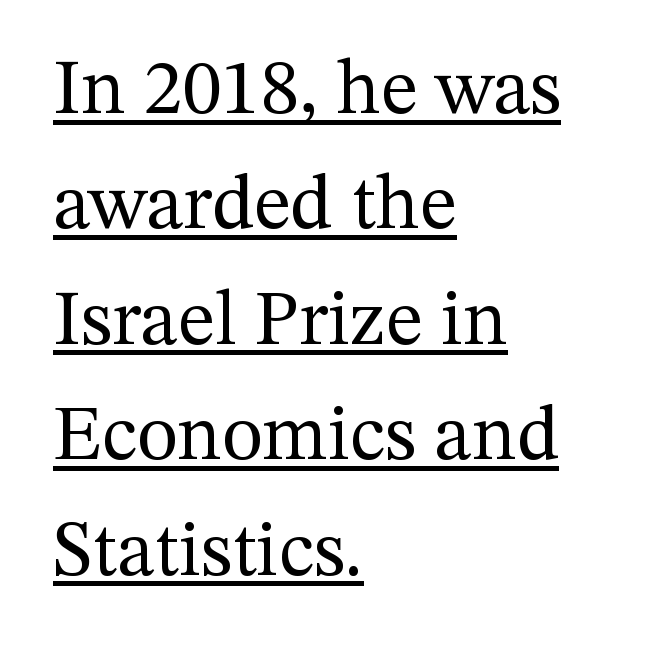
Q: Is the text bold? A: No.
Q: Is the text italic (slanted)? A: No, it is upright.
Q: Is the typeface a serif or a sans-serif typeface? A: Serif.
Q: Is the text underlined? A: Yes.
Q: How is the paragraph aligned? A: Left-aligned.
Q: Is the spacing between letters normal or unusually wide? A: Normal.
Q: Is the spacing between lines tight, normal or loose? A: Normal.
Q: Width (condensed, normal, or wide)? A: Normal.
Q: Stroke contrast? A: Medium.
Q: x-height? A: Medium.
Q: Monospaced? A: No.
